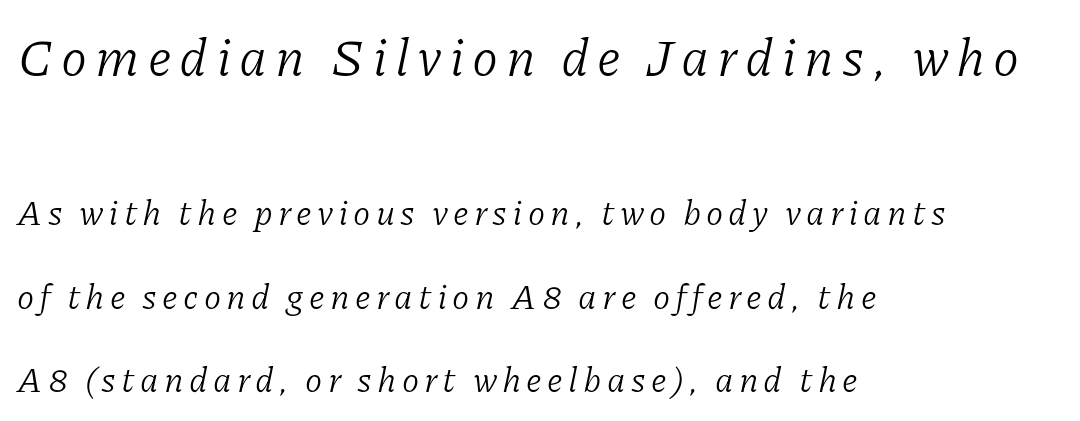
The image shows 53 px light serif type, italic (leaning right); set left-aligned, loose line spacing (2.39x), not underlined; the first (top) block is 1.51x larger; low stroke contrast and a medium x-height.
